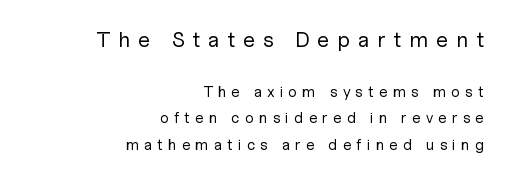
Layout note: lines flush right. The rendering shrinks the type as you move from the upper chunk to the lower. No word sits above an underline. The tracking jumps out immediately: characters are airy and widely separated. The weight would be labelled regular, book, light, or lighter still. When letters stand straight like this, we call the style roman or upright.
